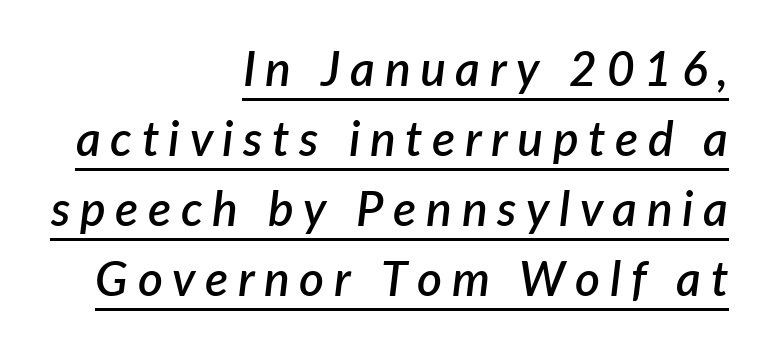
Q: Is the text bold? A: Semi-bold.
Q: Is the text italic (slanted)? A: Yes, it leans right by about 7 degrees.
Q: Is the text underlined? A: Yes.
Q: How is the paragraph aligned? A: Right-aligned.
Q: Is the spacing between letters normal or unusually wide? A: Unusually wide.
Q: Is the spacing between lines tight, normal or loose? A: Normal.
Q: Width (condensed, normal, or wide)? A: Normal.
Q: Stroke contrast? A: Low.
Q: x-height? A: Medium.
Q: Monospaced? A: No.
